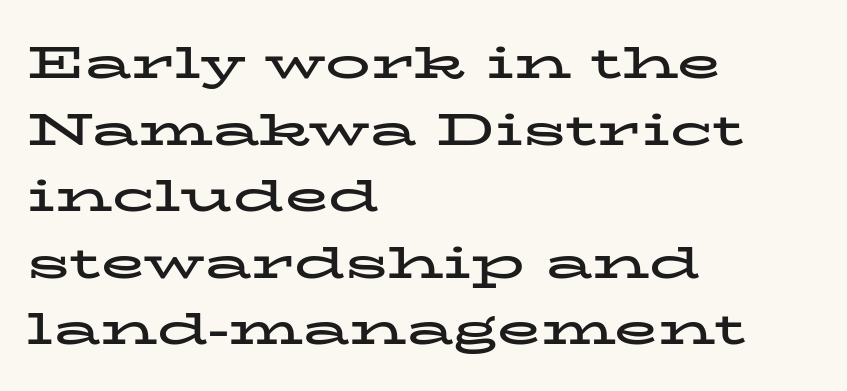
{"serif": "yes", "italic": "no", "bold": "yes", "weight": "bold", "width": "wide", "stroke_contrast": "low", "x_height": "medium", "monospaced": "no", "underline": "no", "align": "left", "line_spacing": "normal", "line_spacing_ratio": 1.48, "letter_spacing": "normal", "letter_spacing_em": 0.0, "glyph_px": 45}
